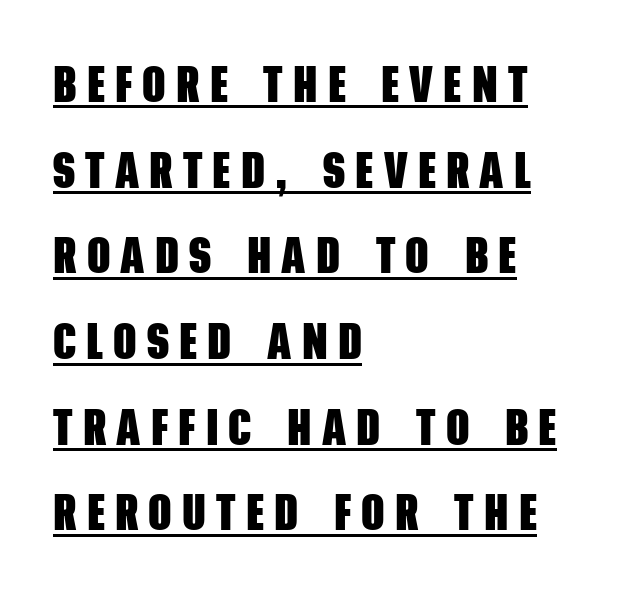
The image shows 51 px heavy, condensed sans-serif type; set left-aligned, normal line spacing (1.68x), unusually wide letter spacing (+0.2 em), underlined; low stroke contrast and a large x-height.
